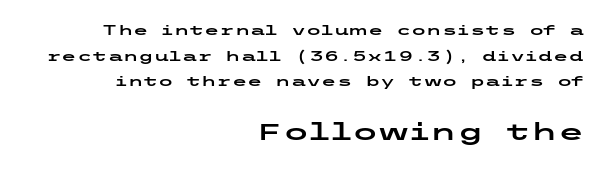
The passage shown begins with its smaller block and ends with its larger one. Unmarked baselines from the first word to the last. The setting favours the right margin, as signatures and pull-quotes sometimes do. Italic? Not at all — the glyphs are vertical. There is no visible air inserted between adjacent glyphs.
